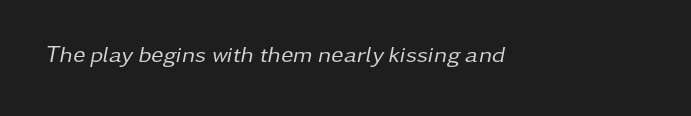
Q: Is the text bold? A: No.
Q: Is the text italic (slanted)? A: Yes, it leans right by about 11 degrees.
Q: Is the text underlined? A: No.
Q: Is the spacing between letters normal or unusually wide? A: Normal.
